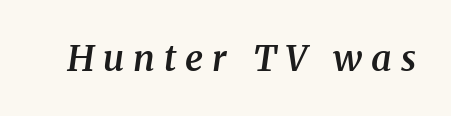
The image shows 36 px semibold serif type, italic (leaning right); set unusually wide letter spacing (+0.25 em), not underlined; medium stroke contrast and a medium x-height.
